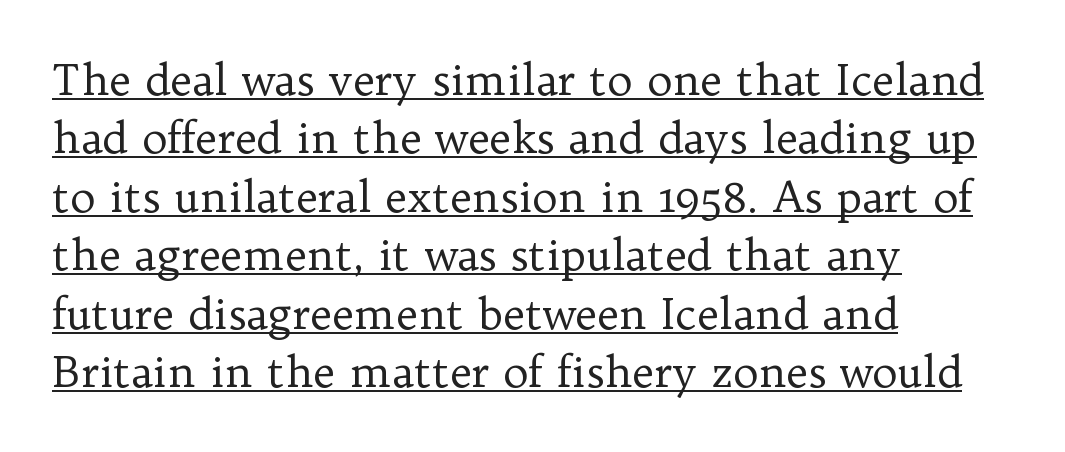
Note the varied advance widths — an 'i' is clearly narrower than an 'm'. Is there much room between lines? A standard amount, neither cramped nor airy. Nope, not italic — everything's standing straight. Old-style or modern, the face here clearly has serifs. Honestly, the underline is the first thing you notice here.
